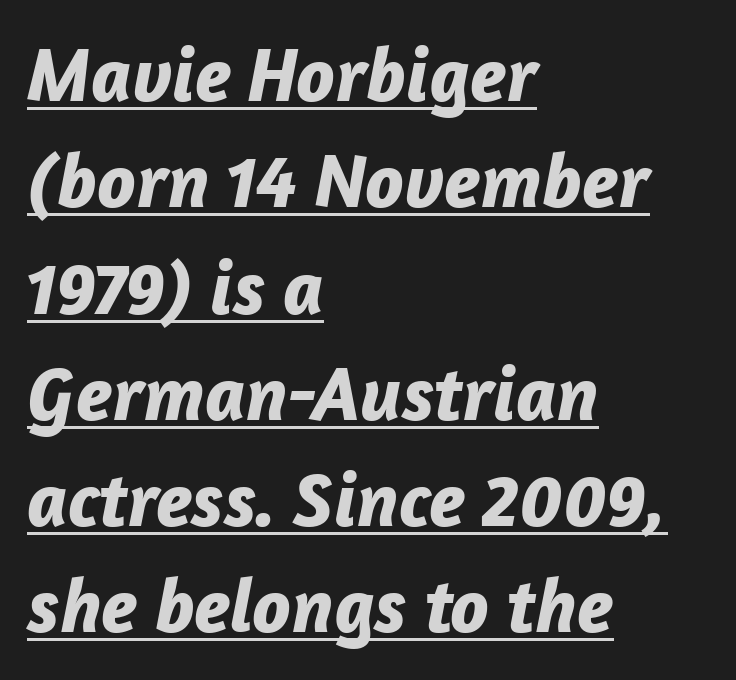
The image shows 77 px bold type, italic (leaning right); set left-aligned, normal line spacing (1.38x), normal letter spacing, underlined; low stroke contrast and a medium x-height.
